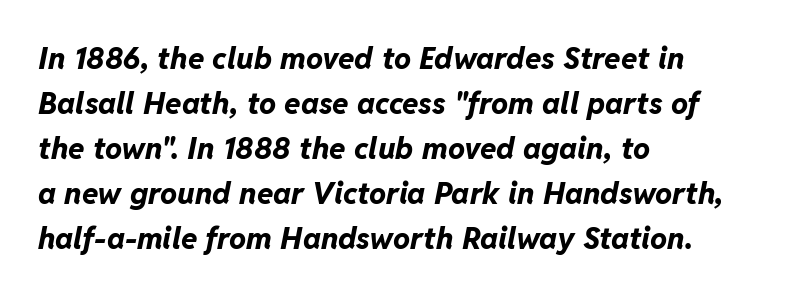
{"italic": "yes", "lean": "right", "slant_degrees": 11, "bold": "yes", "weight": "bold", "width": "normal", "stroke_contrast": "low", "x_height": "medium", "monospaced": "no", "underline": "no", "align": "left", "line_spacing": "normal", "line_spacing_ratio": 1.5, "letter_spacing": "normal", "letter_spacing_em": 0.0, "glyph_px": 30}
